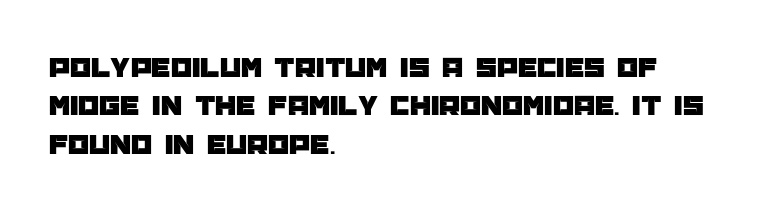
The image shows 30 px sans-serif type, upright; set left-aligned, normal line spacing (1.28x), normal letter spacing, not underlined; low stroke contrast and a large x-height.
